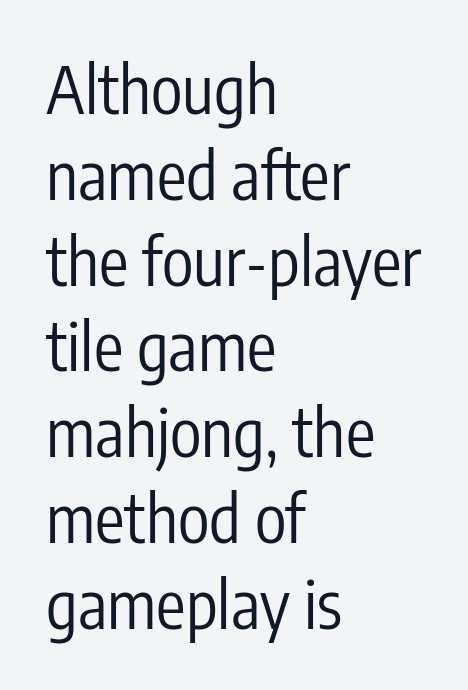
Q: Is the text bold? A: No.
Q: Is the text italic (slanted)? A: No, it is upright.
Q: Is the typeface a serif or a sans-serif typeface? A: Sans-serif.
Q: Is the text underlined? A: No.
Q: How is the paragraph aligned? A: Left-aligned.
Q: Is the spacing between letters normal or unusually wide? A: Normal.
Q: Is the spacing between lines tight, normal or loose? A: Normal.
Q: Width (condensed, normal, or wide)? A: Condensed.
Q: Stroke contrast? A: Low.
Q: x-height? A: Medium.
Q: Monospaced? A: No.
